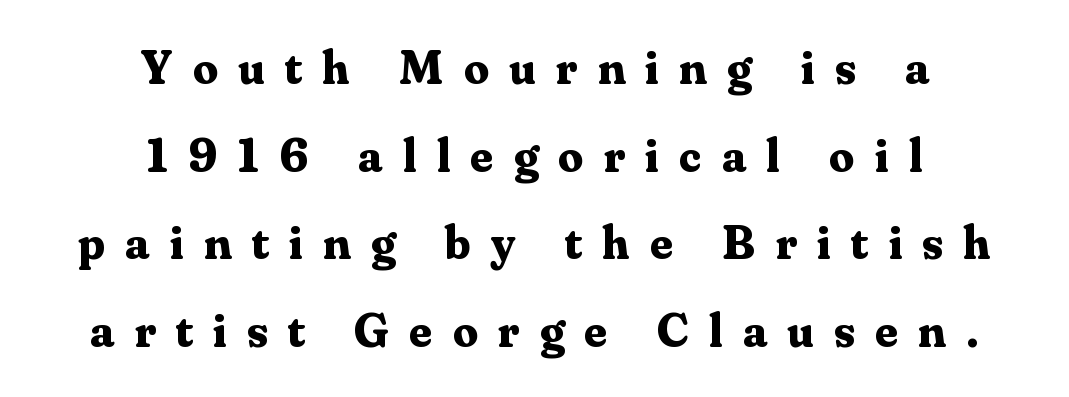
The passage is arranged like a title page — every line centered. This is roman type, the default non-slanted kind. The characters display serif detailing at their extremities. Lines of text with bare space underneath. You could not count columns in this text — the font is proportionally spaced.
